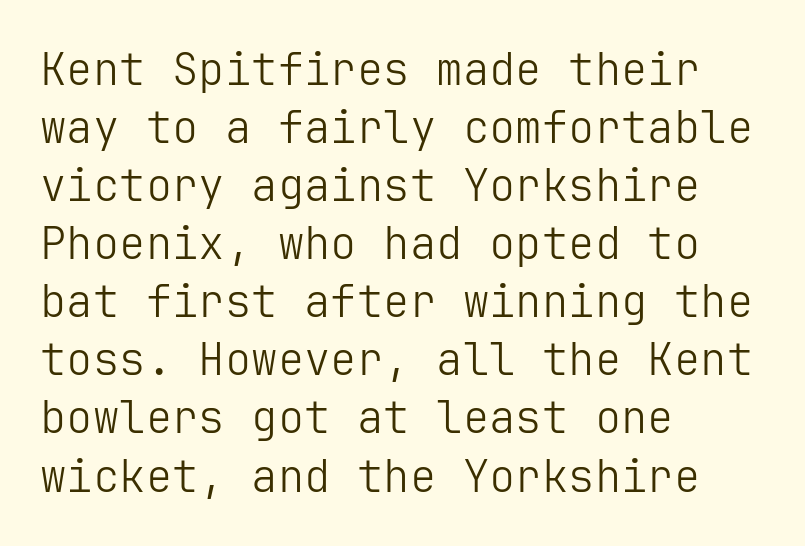
Q: Is the text bold? A: No.
Q: Is the text italic (slanted)? A: No, it is upright.
Q: Is the typeface a serif or a sans-serif typeface? A: Sans-serif.
Q: Is the text underlined? A: No.
Q: How is the paragraph aligned? A: Left-aligned.
Q: Is the spacing between letters normal or unusually wide? A: Normal.
Q: Is the spacing between lines tight, normal or loose? A: Normal.
Q: Width (condensed, normal, or wide)? A: Normal.
Q: Stroke contrast? A: Low.
Q: x-height? A: Medium.
